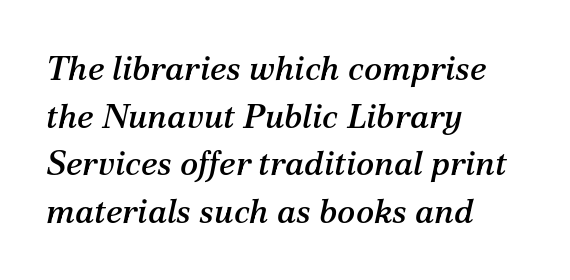
{"serif": "yes", "italic": "yes", "lean": "right", "slant_degrees": 12, "width": "normal", "stroke_contrast": "medium", "x_height": "medium", "monospaced": "no", "underline": "no", "align": "left", "line_spacing": "normal", "line_spacing_ratio": 1.4, "letter_spacing": "normal", "letter_spacing_em": 0.0, "glyph_px": 34}
